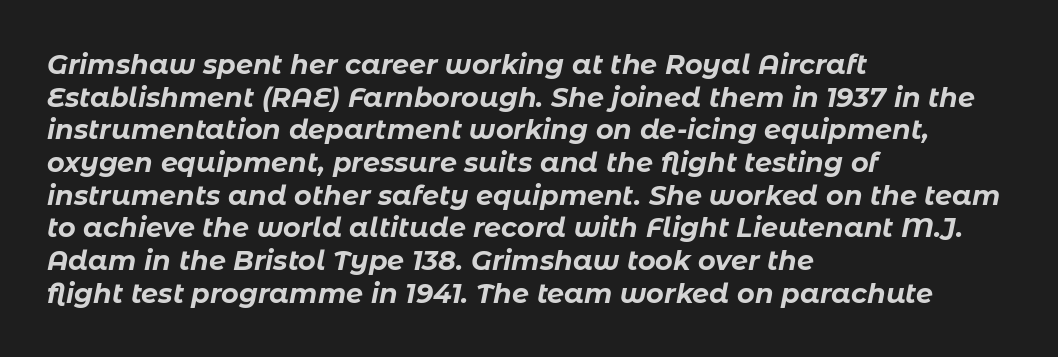
{"italic": "yes", "lean": "right", "slant_degrees": 11, "bold": "yes", "underline": "no", "align": "left", "line_spacing_ratio": 1.21, "letter_spacing": "normal", "letter_spacing_em": 0.0, "glyph_px": 27}
